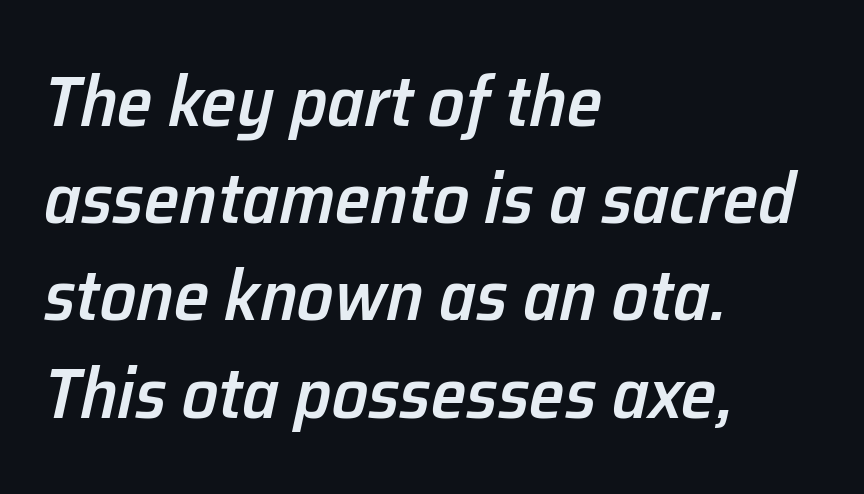
The image shows 72 px semibold type, italic (leaning right); set left-aligned, normal line spacing (1.35x), normal letter spacing, not underlined; low stroke contrast and a medium x-height.
